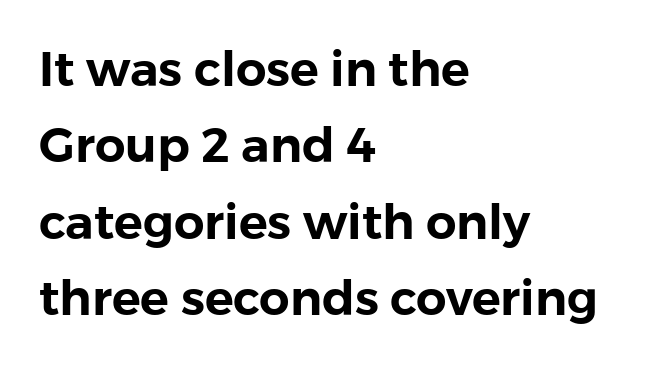
The image shows 48 px sans-serif type, upright; set left-aligned, normal line spacing (1.59x), normal letter spacing, not underlined; low stroke contrast and a medium x-height.
